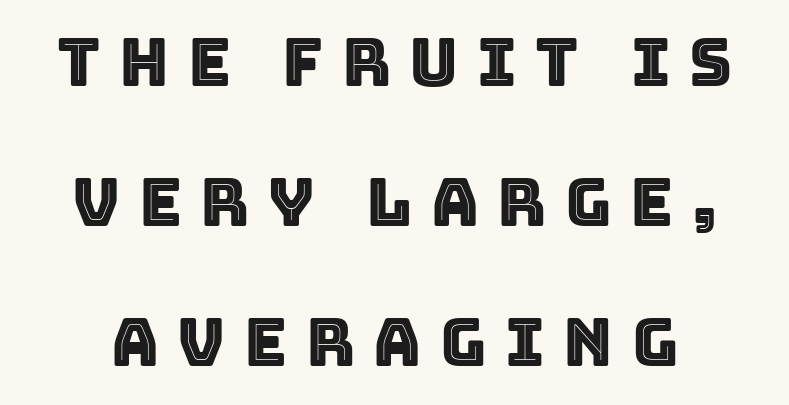
The image shows 66 px text type, upright; set loose line spacing (2.12x), unusually wide letter spacing (+0.28 em), not underlined; a large x-height.
